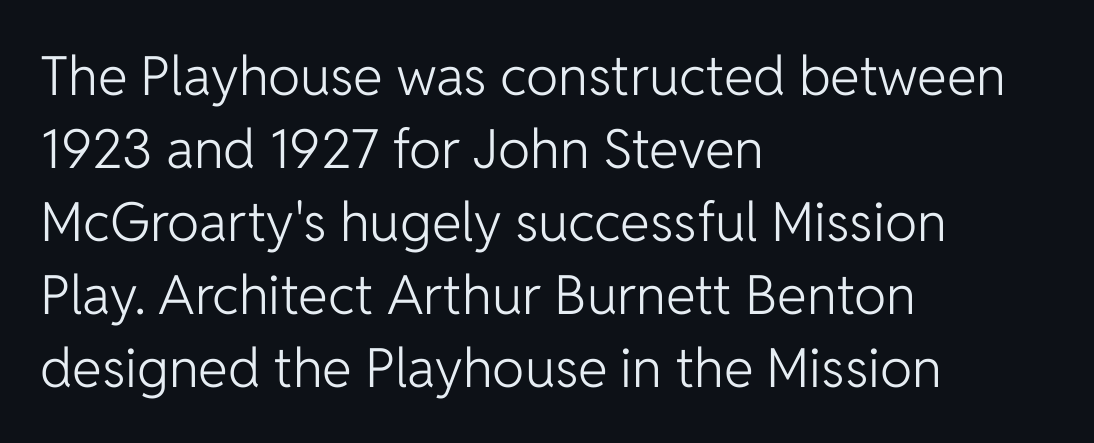
The image shows 54 px light sans-serif type, upright; set left-aligned, normal line spacing (1.35x), normal letter spacing, not underlined; low stroke contrast and a medium x-height.
